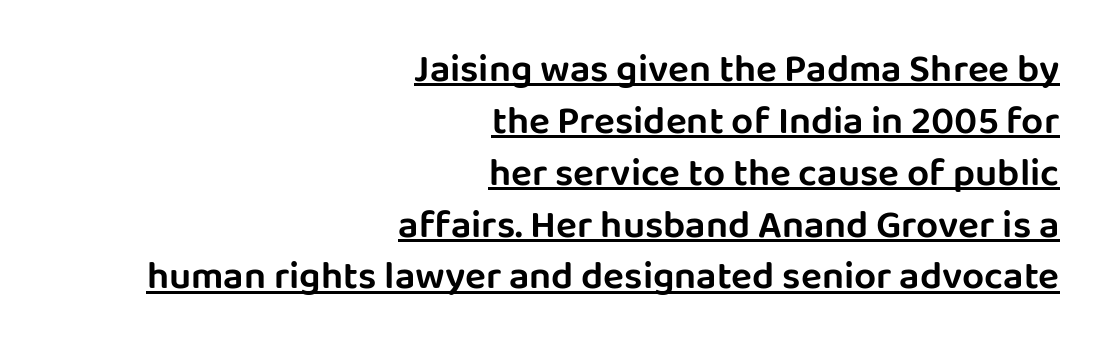
The specimen reads as upright at a glance. The passage shown is typed in a proportional face where columns would drift. Unlike a traditional serif, this face leaves its strokes unadorned. Which margin do the lines hug? The right one — the left edge is uneven. The passage shown is underscored from start to finish. There is no visible air inserted between adjacent glyphs.
